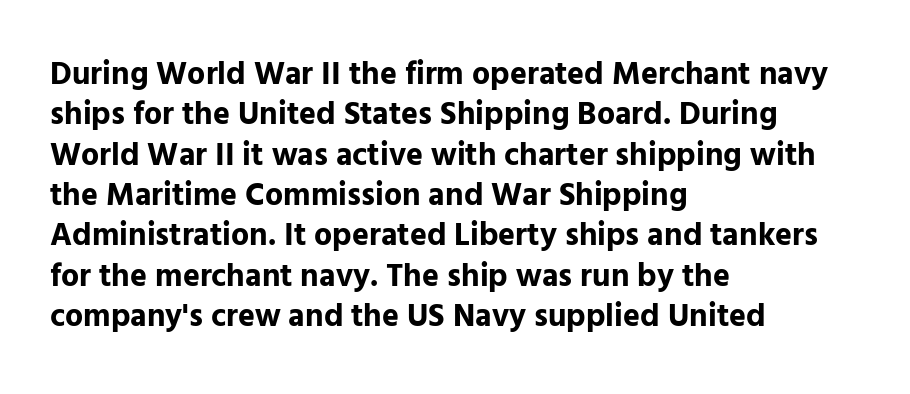
{"serif": "no", "italic": "no", "bold": "yes", "weight": "bold", "width": "normal", "stroke_contrast": "low", "x_height": "medium", "monospaced": "no", "underline": "no", "align": "left", "line_spacing": "normal", "line_spacing_ratio": 1.26, "letter_spacing": "normal", "letter_spacing_em": 0.0, "glyph_px": 32}
